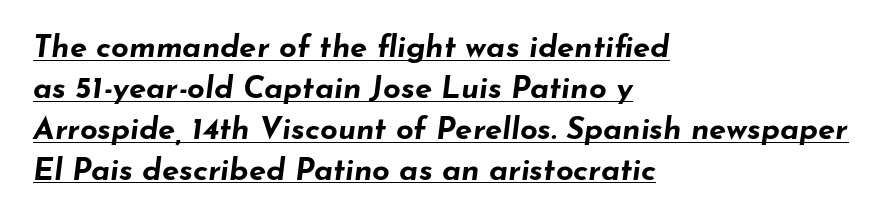
It's the slanting kind of type. A typesetter would call this proportional, since set widths differ per character. Underline: present. The letters are bold, with thick, heavy strokes.
